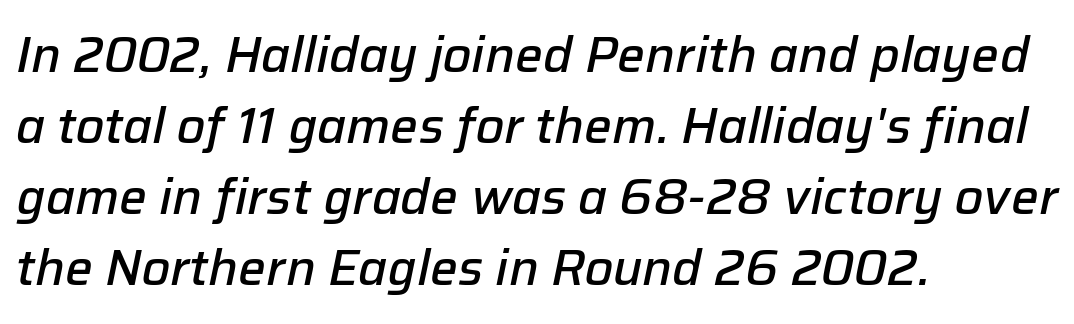
Q: Is the text bold? A: Semi-bold.
Q: Is the text italic (slanted)? A: Yes, it leans right by about 12 degrees.
Q: Is the text underlined? A: No.
Q: How is the paragraph aligned? A: Left-aligned.
Q: Is the spacing between letters normal or unusually wide? A: Normal.
Q: Is the spacing between lines tight, normal or loose? A: Normal.
Q: Width (condensed, normal, or wide)? A: Normal.
Q: Stroke contrast? A: Low.
Q: x-height? A: Medium.
Q: Monospaced? A: No.
